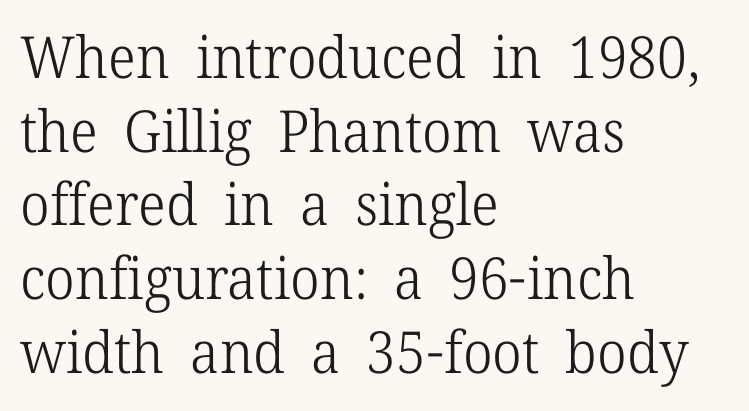
The image shows 58 px light serif type, upright; set left-aligned, normal line spacing (1.27x), normal letter spacing, not underlined; low stroke contrast and a medium x-height.
